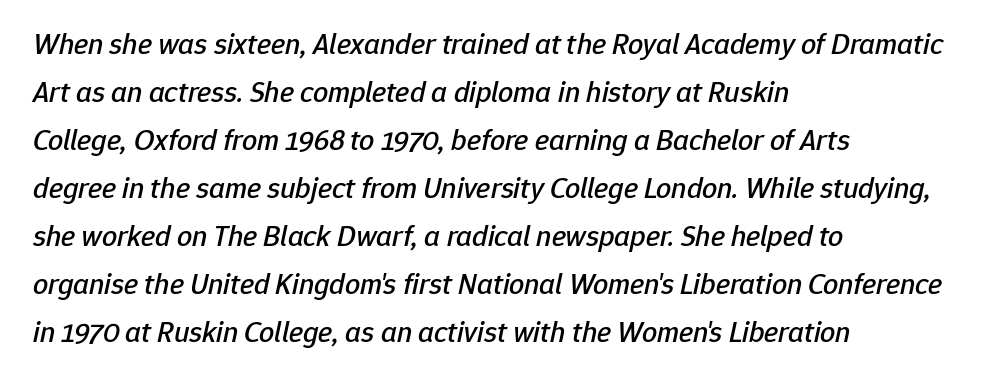
The image shows 30 px text type, italic (leaning right); set left-aligned, normal line spacing (1.6x), normal letter spacing, not underlined; low stroke contrast and a medium x-height.
